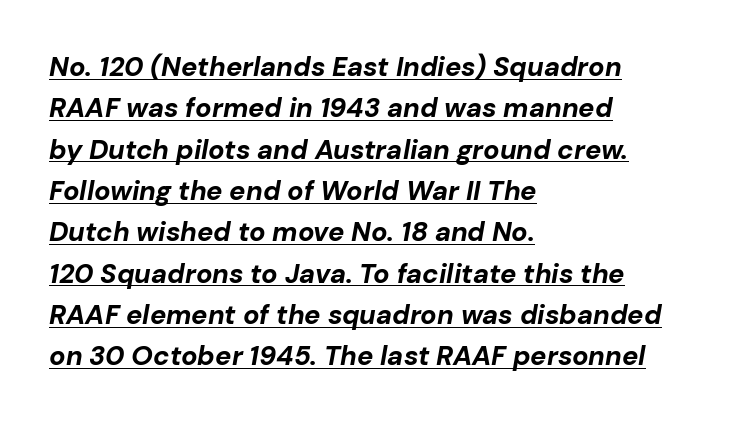
{"italic": "yes", "lean": "right", "slant_degrees": 10, "bold": "yes", "underline": "yes", "align": "left", "line_spacing": "normal", "line_spacing_ratio": 1.53, "letter_spacing": "normal", "letter_spacing_em": 0.0, "glyph_px": 27}
